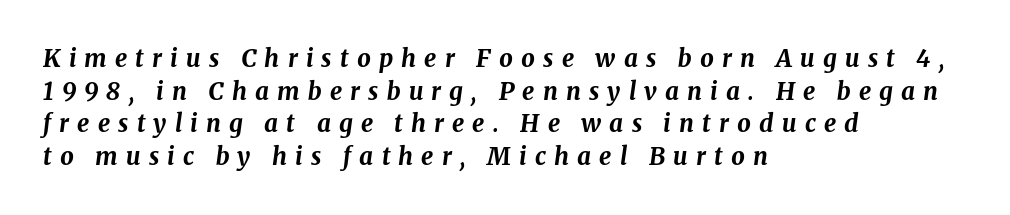
If you measured baseline to baseline, you'd find a middling distance. No word sits above an underline. Strong, thick strokes mark this as bold type. Short note: letters widely spaced. Notice how the passage keeps a crisp vertical edge on the left only. Is the type slanted? Yes — the strokes lean at a clear angle.
